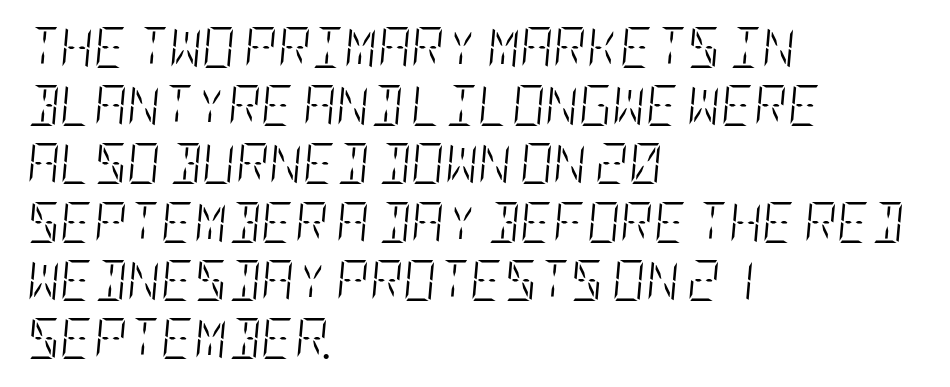
The image shows 41 px light, condensed type, italic (leaning right); set left-aligned, normal line spacing (1.42x), normal letter spacing, not underlined; low stroke contrast and a large x-height.
